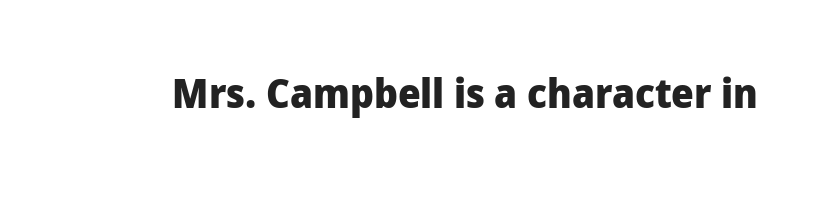
{"serif": "no", "italic": "no", "bold": "yes", "weight": "heavy", "width": "normal", "stroke_contrast": "low", "x_height": "medium", "monospaced": "no", "underline": "no", "letter_spacing": "normal", "letter_spacing_em": 0.0, "glyph_px": 40}
